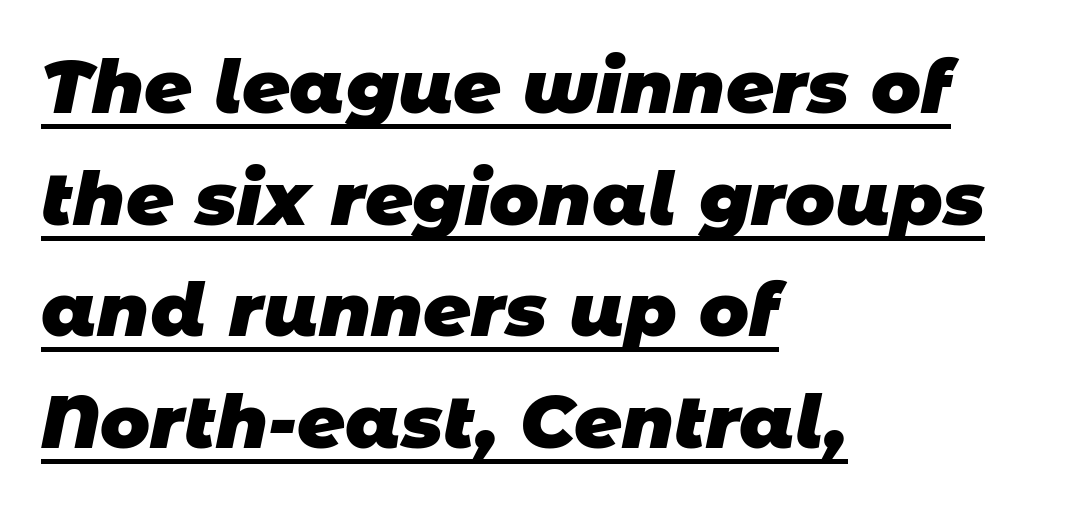
Q: Is the text bold? A: Yes.
Q: Is the typeface a serif or a sans-serif typeface? A: Sans-serif.
Q: Is the text underlined? A: Yes.
Q: How is the paragraph aligned? A: Left-aligned.
Q: Is the spacing between letters normal or unusually wide? A: Normal.
Q: Is the spacing between lines tight, normal or loose? A: Normal.
Q: Width (condensed, normal, or wide)? A: Normal.
Q: Stroke contrast? A: Low.
Q: x-height? A: Large.
Q: Monospaced? A: No.
